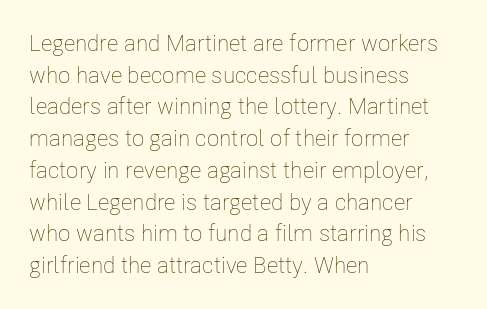
The image shows 23 px text type, upright; set left-aligned, normal line spacing (1.38x), normal letter spacing, not underlined.
